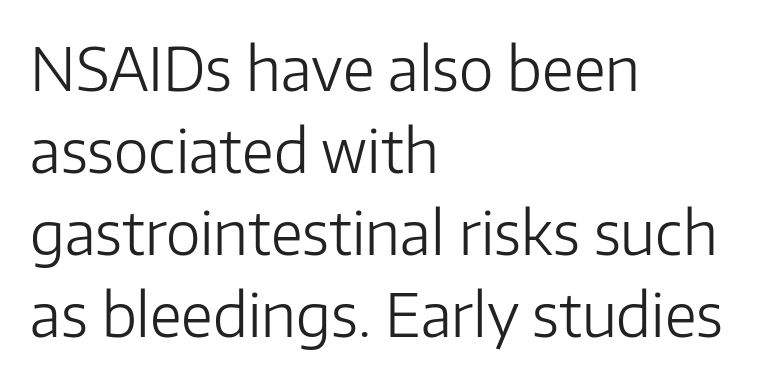
{"serif": "no", "italic": "no", "bold": "no", "weight": "light", "width": "normal", "stroke_contrast": "low", "x_height": "medium", "monospaced": "no", "underline": "no", "align": "left", "line_spacing": "normal", "line_spacing_ratio": 1.39, "letter_spacing": "normal", "letter_spacing_em": 0.0, "glyph_px": 59}
